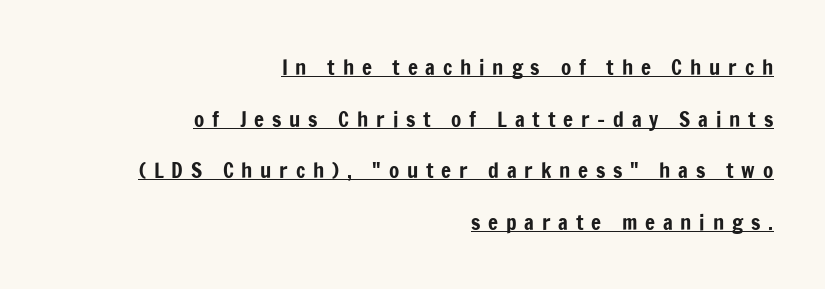
The image shows 21 px text type, upright; set right-aligned, loose line spacing (2.46x), unusually wide letter spacing (+0.37 em), underlined.
